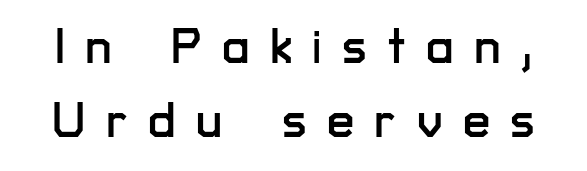
The image shows 49 px sans-serif type, upright; set normal line spacing (1.52x), unusually wide letter spacing (+0.41 em), not underlined; low stroke contrast and a medium x-height.
